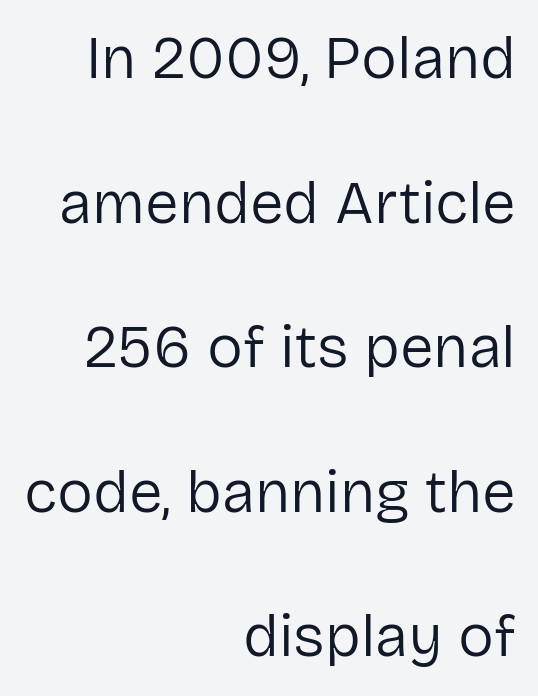
The text was rendered using a sans face with plain stroke endings. Vertical stems look standard width or narrower in stroke. Looks like regular typesetting: each glyph gets only the width it needs. Leading is clearly above the norm, producing a sparse column. Horizontal alignment here is rightward, an uncommon choice for prose. When letters stand straight like this, we call the style roman or upright.
